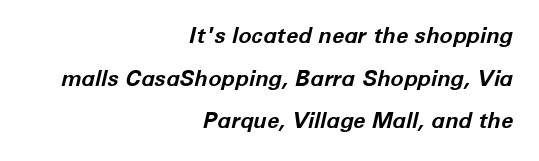
Rendered with sloped, italic letterforms. A clean baseline with only descenders dipping below it. Strokes here are thick enough to call this a true bold. Glyph-to-glyph distance matches everyday printed text. How would I describe the line gaps? Wide and relaxed. In CSS terms this would be text-align: right.
